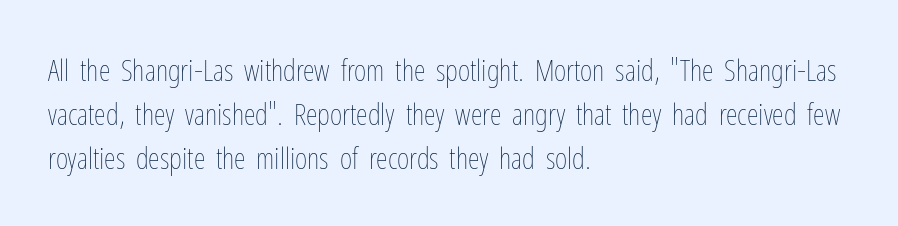
Underline: absent. Spacing verdict: proportional, widths tailored to each character. Each stroke keeps to a modest, everyday thickness or less. Posture: vertical. Horizontal bands of white between lines are of average thickness.
